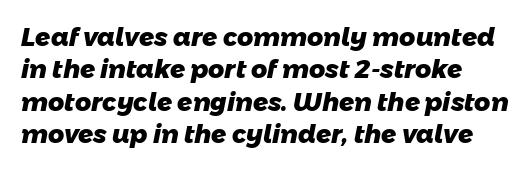
Q: Is the text bold? A: Yes.
Q: Is the text underlined? A: No.
Q: Is the spacing between letters normal or unusually wide? A: Normal.
Q: Is the spacing between lines tight, normal or loose? A: Normal.
